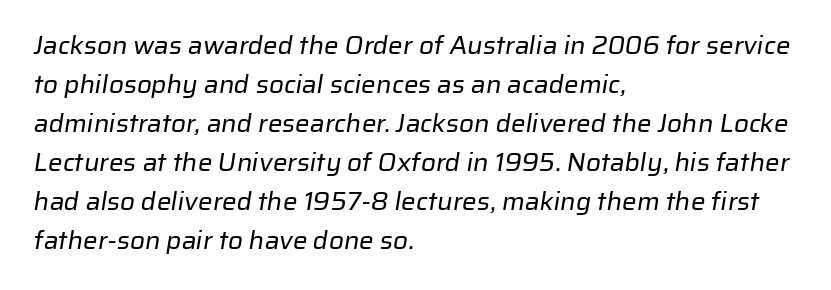
The image shows 26 px text type; set left-aligned, normal line spacing (1.5x), normal letter spacing, not underlined.
